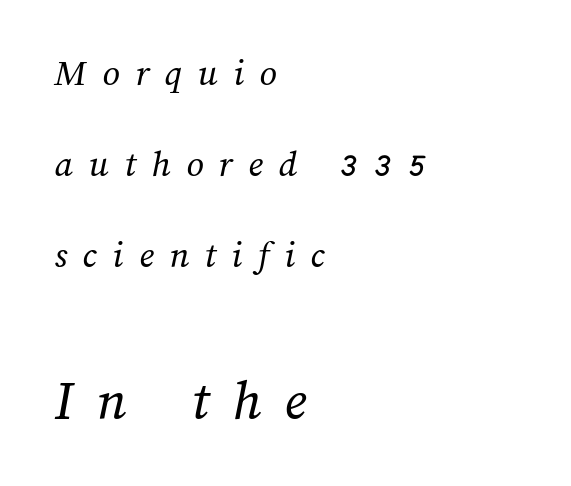
{"bold": "no", "weight": "regular", "width": "normal", "stroke_contrast": "medium", "x_height": "medium", "monospaced": "no", "underline": "no", "align": "left", "line_spacing": "loose", "line_spacing_ratio": 2.4, "letter_spacing": "wide", "letter_spacing_em": 0.41, "larger_block": "second", "size_ratio": 1.5, "glyph_px": 57}
